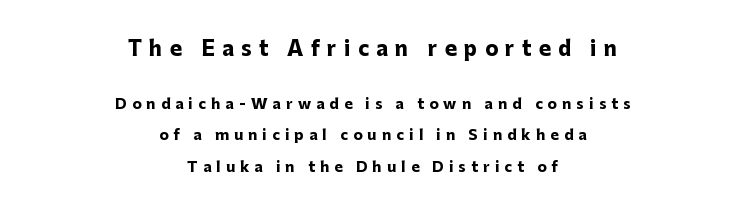
{"italic": "no", "bold": "yes", "underline": "no", "align": "center", "line_spacing": "loose", "line_spacing_ratio": 2.24, "letter_spacing": "wide", "letter_spacing_em": 0.37, "larger_block": "first", "size_ratio": 1.43, "glyph_px": 20}
